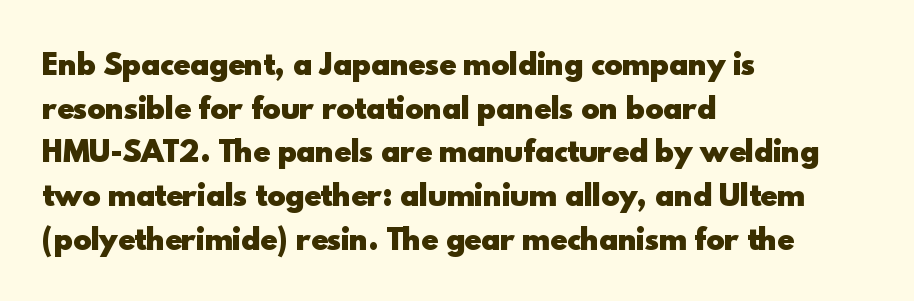
{"serif": "no", "italic": "no", "bold": "yes", "weight": "heavy", "width": "normal", "x_height": "small", "monospaced": "no", "underline": "no", "align": "left", "line_spacing": "normal", "line_spacing_ratio": 1.56, "letter_spacing": "normal", "letter_spacing_em": 0.0, "glyph_px": 28}
